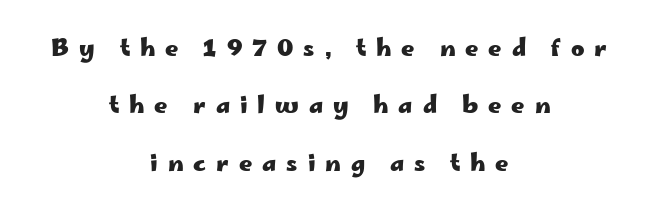
The image shows 23 px bold type, upright; set centered, loose line spacing (2.49x), unusually wide letter spacing (+0.43 em), not underlined.
